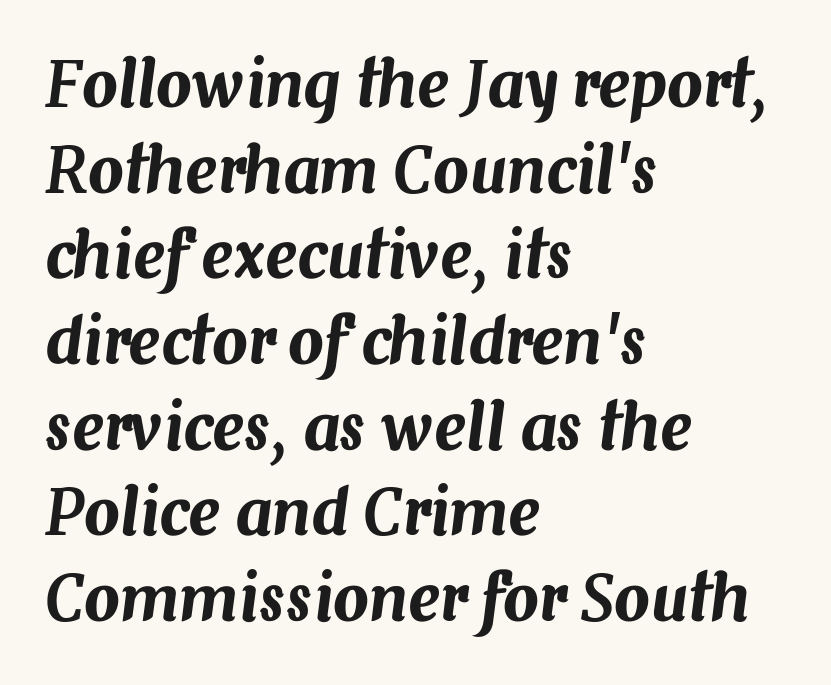
{"italic": "yes", "lean": "right", "slant_degrees": 7, "width": "normal", "stroke_contrast": "medium", "x_height": "medium", "monospaced": "no", "underline": "no", "align": "left", "line_spacing": "normal", "line_spacing_ratio": 1.36, "letter_spacing": "normal", "letter_spacing_em": 0.0, "glyph_px": 63}
